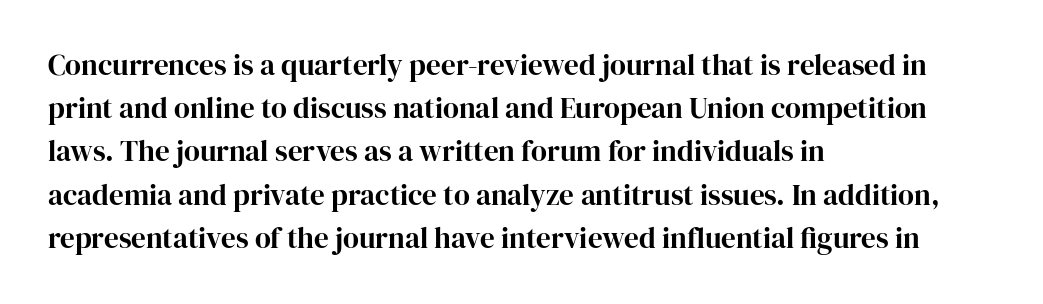
The image shows 29 px serif type, upright; set left-aligned, normal line spacing (1.49x), normal letter spacing, not underlined; high stroke contrast and a medium x-height.
